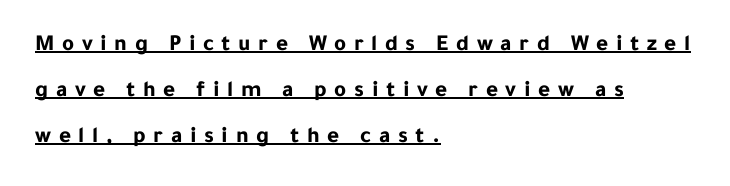
{"italic": "no", "bold": "yes", "underline": "yes", "align": "left", "line_spacing": "loose", "line_spacing_ratio": 2.0, "letter_spacing": "wide", "letter_spacing_em": 0.33, "glyph_px": 23}
